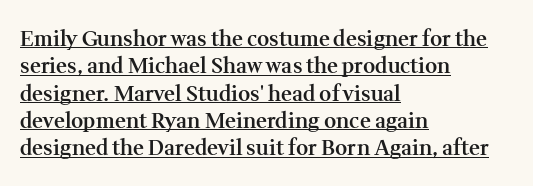
The image shows 21 px text type, upright; set left-aligned, normal line spacing (1.3x), normal letter spacing, underlined.
